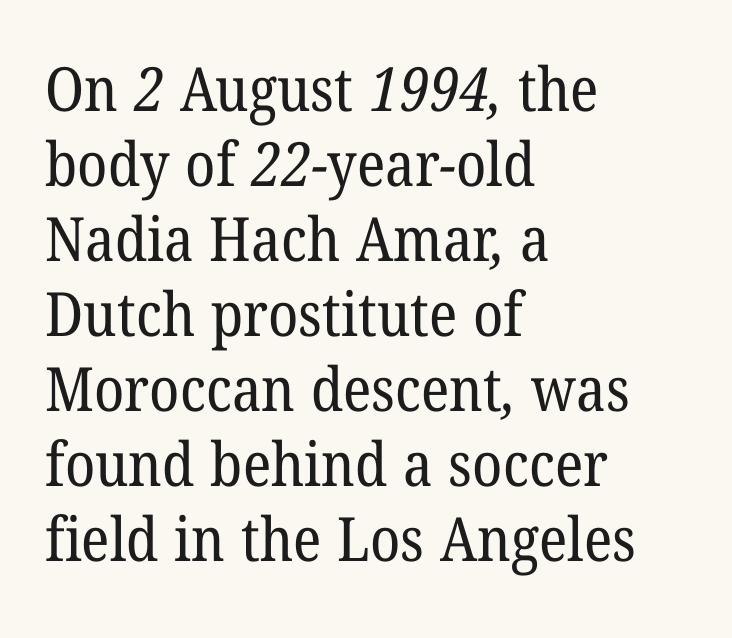
The passage shown is typeset with a serif family. Counters stay open thanks to moderate or lighter strokes. No extra tracking has been applied to these lines. Plain, unruled lines of type. Think of a printed novel: that variable character pitch is what you see here.
